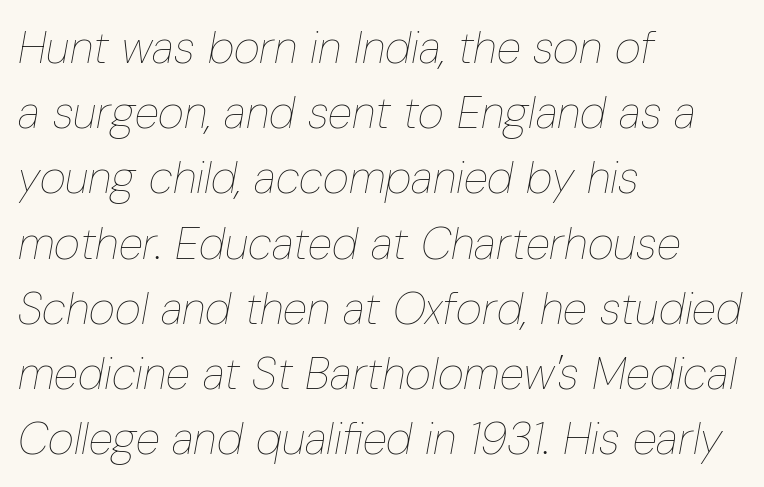
Q: Is the text bold? A: No.
Q: Is the text italic (slanted)? A: Yes, it leans right by about 10 degrees.
Q: Is the text underlined? A: No.
Q: How is the paragraph aligned? A: Left-aligned.
Q: Is the spacing between letters normal or unusually wide? A: Normal.
Q: Is the spacing between lines tight, normal or loose? A: Normal.
Q: Width (condensed, normal, or wide)? A: Condensed.
Q: Stroke contrast? A: Low.
Q: x-height? A: Medium.
Q: Monospaced? A: No.
